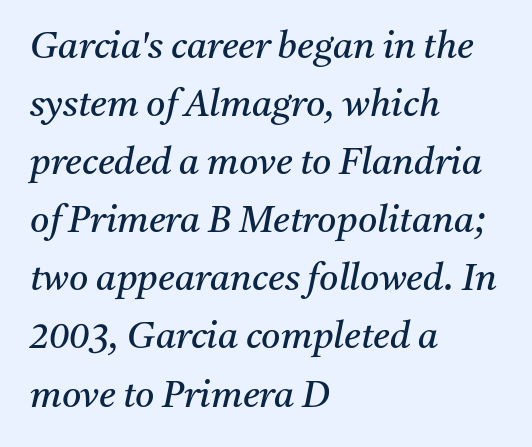
Q: Is the text bold? A: No.
Q: Is the text italic (slanted)? A: Yes, it leans right by about 11 degrees.
Q: Is the typeface a serif or a sans-serif typeface? A: Serif.
Q: Is the text underlined? A: No.
Q: How is the paragraph aligned? A: Left-aligned.
Q: Is the spacing between letters normal or unusually wide? A: Normal.
Q: Is the spacing between lines tight, normal or loose? A: Normal.
Q: Width (condensed, normal, or wide)? A: Normal.
Q: Stroke contrast? A: Medium.
Q: x-height? A: Medium.
Q: Monospaced? A: No.
